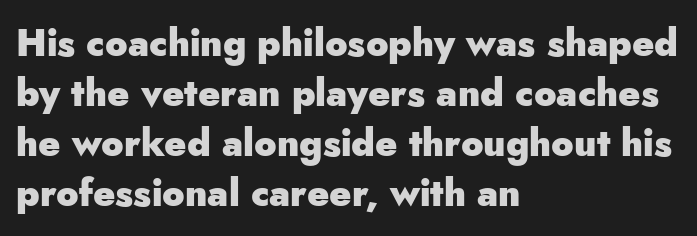
The image shows 37 px heavy sans-serif type, upright; set left-aligned, normal line spacing (1.35x), normal letter spacing, not underlined; low stroke contrast and a small x-height.
